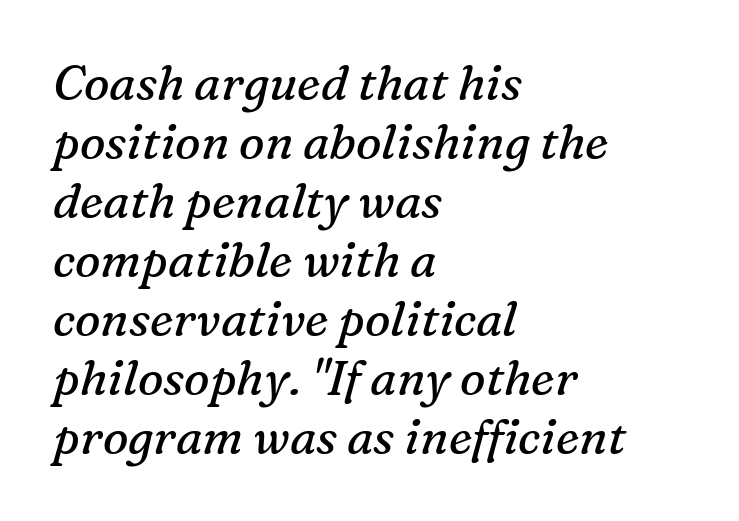
The image shows 48 px regular-weight serif type, italic (leaning right); set left-aligned, line spacing 1.23x, normal letter spacing, not underlined; medium stroke contrast and a medium x-height.
